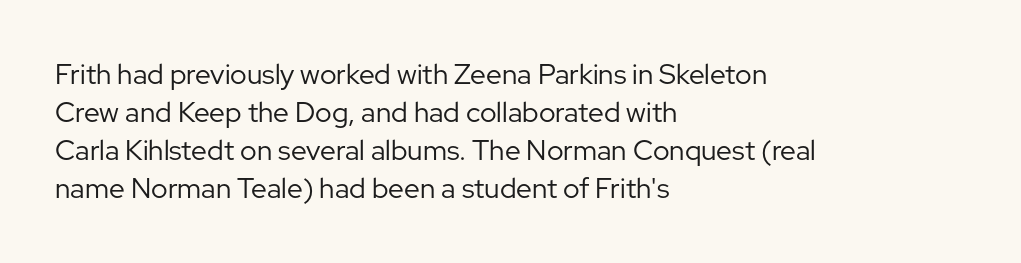
{"serif": "no", "italic": "no", "bold": "no", "weight": "regular", "width": "normal", "stroke_contrast": "low", "x_height": "medium", "monospaced": "no", "underline": "no", "align": "left", "line_spacing": "normal", "line_spacing_ratio": 1.36, "letter_spacing": "normal", "letter_spacing_em": 0.0, "glyph_px": 28}
